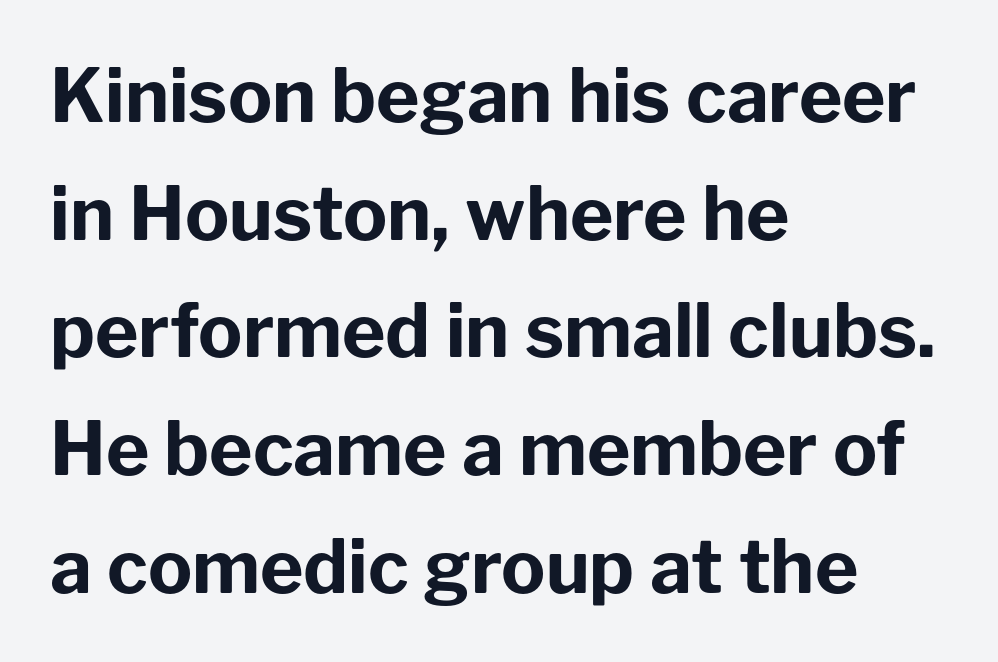
{"serif": "no", "italic": "no", "bold": "yes", "weight": "bold", "width": "normal", "stroke_contrast": "low", "x_height": "medium", "monospaced": "no", "underline": "no", "align": "left", "line_spacing": "normal", "line_spacing_ratio": 1.59, "letter_spacing": "normal", "letter_spacing_em": 0.0, "glyph_px": 74}
